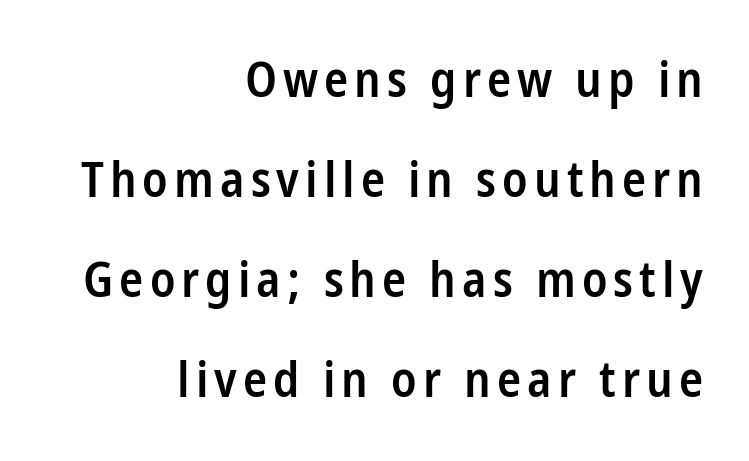
Q: Is the text bold? A: Semi-bold.
Q: Is the text italic (slanted)? A: No, it is upright.
Q: Is the typeface a serif or a sans-serif typeface? A: Sans-serif.
Q: Is the text underlined? A: No.
Q: How is the paragraph aligned? A: Right-aligned.
Q: Is the spacing between lines tight, normal or loose? A: Loose.
Q: Width (condensed, normal, or wide)? A: Condensed.
Q: Stroke contrast? A: Low.
Q: x-height? A: Medium.
Q: Monospaced? A: No.
